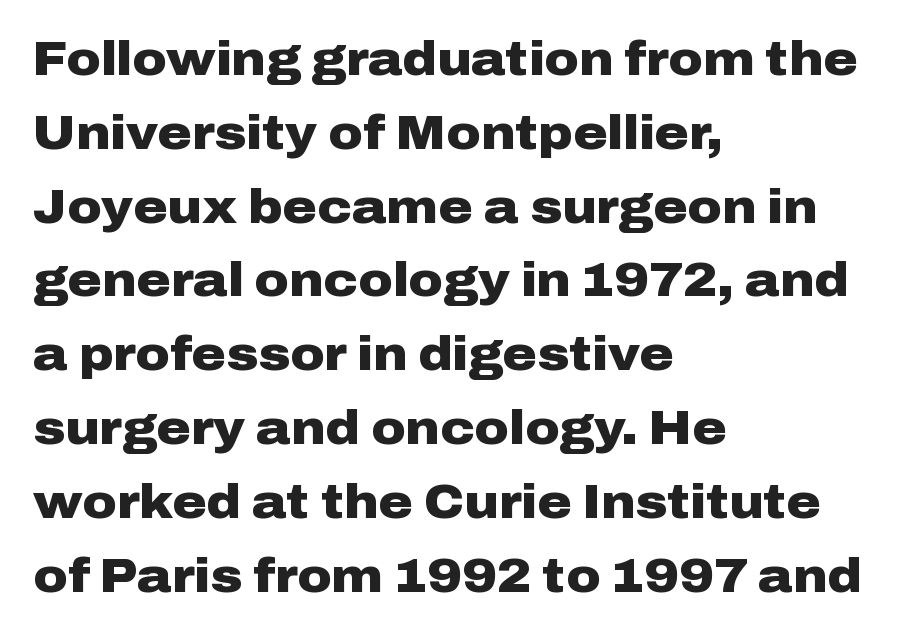
{"serif": "no", "italic": "no", "bold": "yes", "weight": "heavy", "width": "wide", "stroke_contrast": "low", "x_height": "medium", "monospaced": "no", "underline": "no", "align": "left", "line_spacing": "normal", "line_spacing_ratio": 1.57, "letter_spacing": "normal", "letter_spacing_em": 0.0, "glyph_px": 47}
